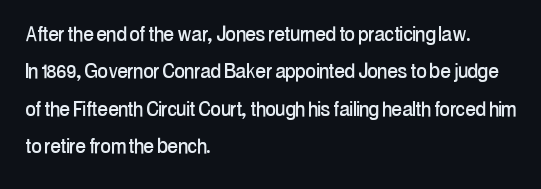
The image shows 25 px text type, upright; set left-aligned, normal line spacing (1.5x), normal letter spacing, not underlined.
